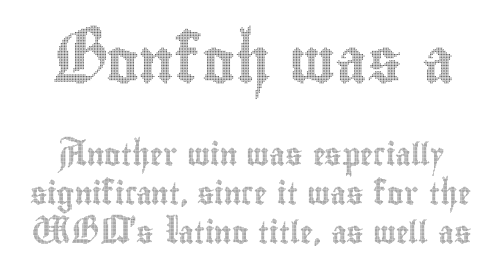
Q: Is the text italic (slanted)? A: No, it is upright.
Q: Is the text underlined? A: No.
Q: Is the spacing between letters normal or unusually wide? A: Normal.
Q: Which block of text is set in a larger size, the first (top) or the second (bottom)? A: The first (top) one.
Q: Width (condensed, normal, or wide)? A: Condensed.
Q: x-height? A: Small.
Q: Monospaced? A: No.
